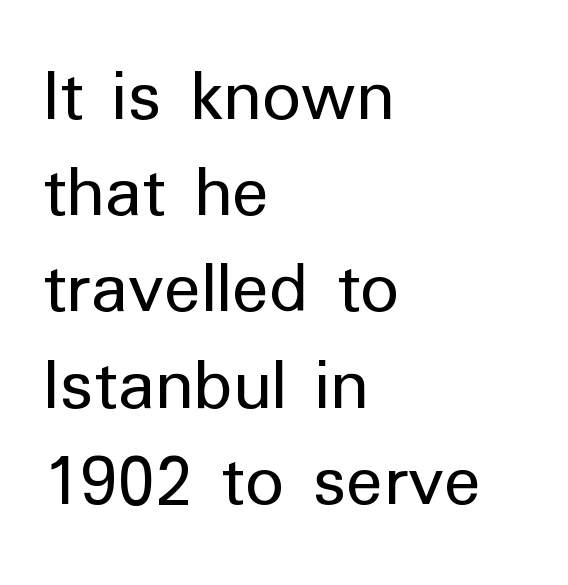
The image shows 77 px regular-weight sans-serif type, upright; set left-aligned, normal line spacing (1.25x), normal letter spacing, not underlined; low stroke contrast and a medium x-height.
